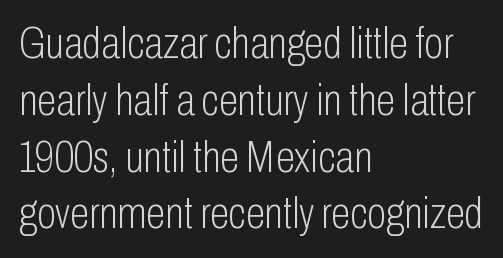
Ascenders rise straight up at ninety degrees. Clear beneath every line of the passage. A light-to-regular cut is what we see here. Look at the bottom of the vertical strokes: they stop flat, with no serifs. Varying glyph widths throughout — classic text-font behaviour. Evenly set lines give the paragraph a standard silhouette.
